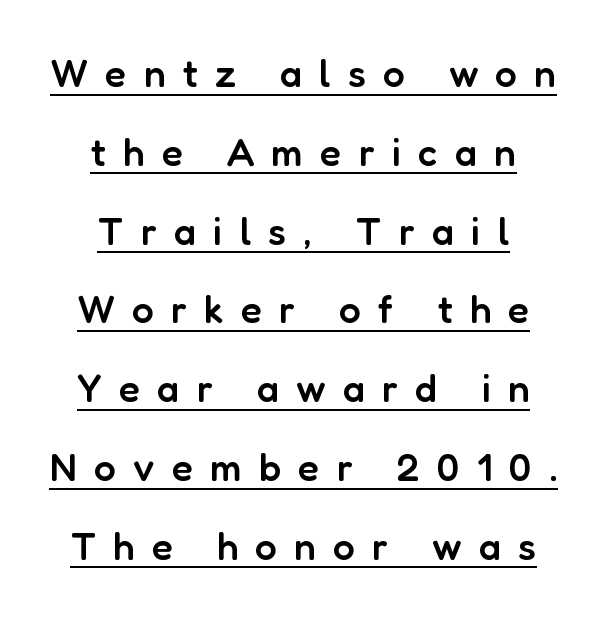
Q: Is the text bold? A: Semi-bold.
Q: Is the text italic (slanted)? A: No, it is upright.
Q: Is the typeface a serif or a sans-serif typeface? A: Sans-serif.
Q: Is the text underlined? A: Yes.
Q: How is the paragraph aligned? A: Centered.
Q: Is the spacing between letters normal or unusually wide? A: Unusually wide.
Q: Is the spacing between lines tight, normal or loose? A: Loose.
Q: Width (condensed, normal, or wide)? A: Normal.
Q: Stroke contrast? A: Low.
Q: x-height? A: Medium.
Q: Monospaced? A: No.
